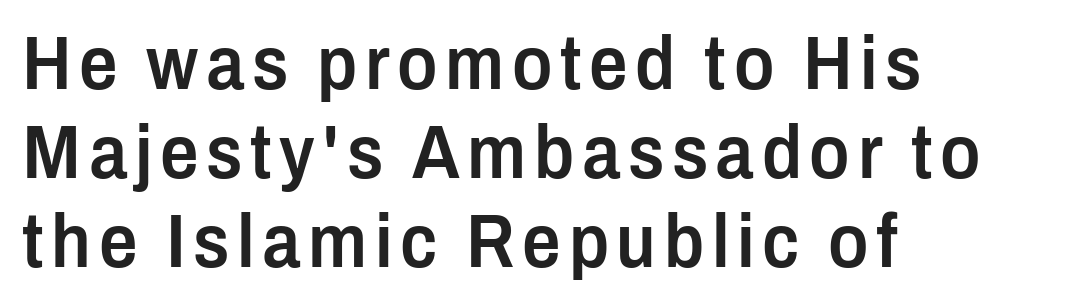
Q: Is the text bold? A: Semi-bold.
Q: Is the text italic (slanted)? A: No, it is upright.
Q: Is the typeface a serif or a sans-serif typeface? A: Sans-serif.
Q: Is the text underlined? A: No.
Q: How is the paragraph aligned? A: Left-aligned.
Q: Width (condensed, normal, or wide)? A: Condensed.
Q: Stroke contrast? A: Low.
Q: x-height? A: Medium.
Q: Monospaced? A: No.
